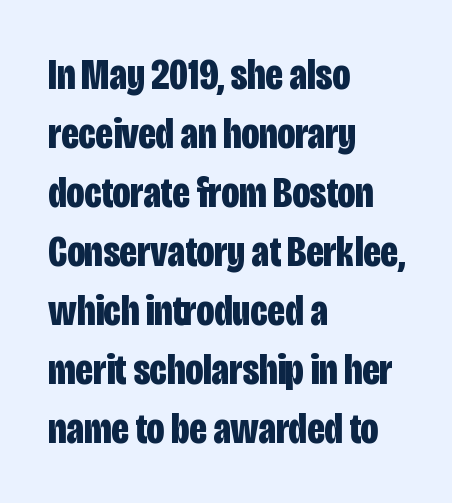
The image shows 44 px bold, condensed sans-serif type, upright; set left-aligned, normal line spacing (1.34x), normal letter spacing, not underlined; low stroke contrast and a large x-height.
